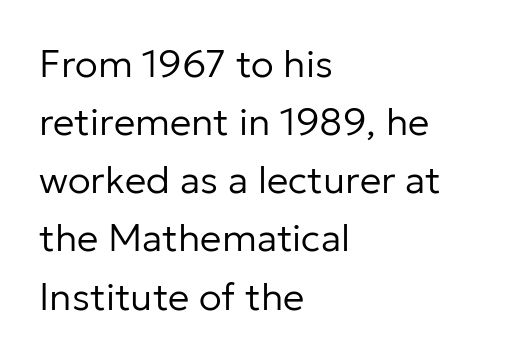
Q: Is the text bold? A: No.
Q: Is the text italic (slanted)? A: No, it is upright.
Q: Is the typeface a serif or a sans-serif typeface? A: Sans-serif.
Q: Is the text underlined? A: No.
Q: How is the paragraph aligned? A: Left-aligned.
Q: Is the spacing between letters normal or unusually wide? A: Normal.
Q: Is the spacing between lines tight, normal or loose? A: Normal.
Q: Width (condensed, normal, or wide)? A: Normal.
Q: Stroke contrast? A: Low.
Q: x-height? A: Medium.
Q: Monospaced? A: No.
